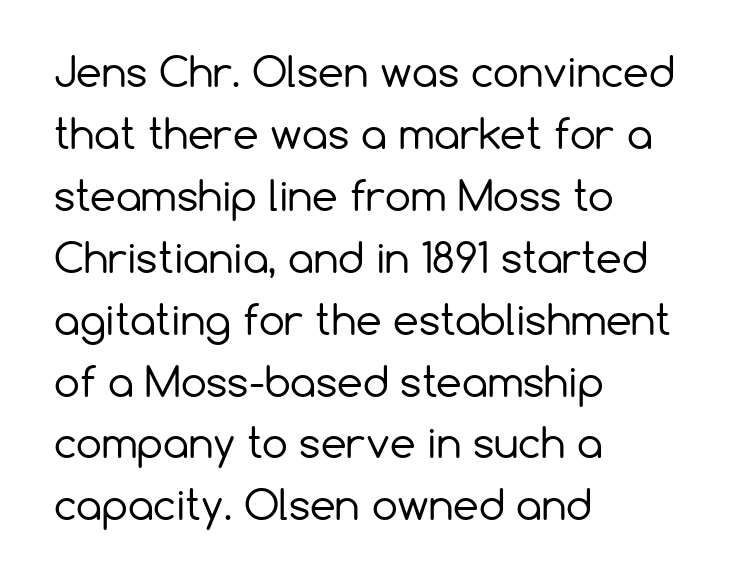
{"serif": "no", "italic": "no", "bold": "no", "weight": "regular", "width": "normal", "stroke_contrast": "low", "x_height": "medium", "monospaced": "no", "underline": "no", "align": "left", "line_spacing": "normal", "line_spacing_ratio": 1.51, "letter_spacing": "normal", "letter_spacing_em": 0.0, "glyph_px": 41}
